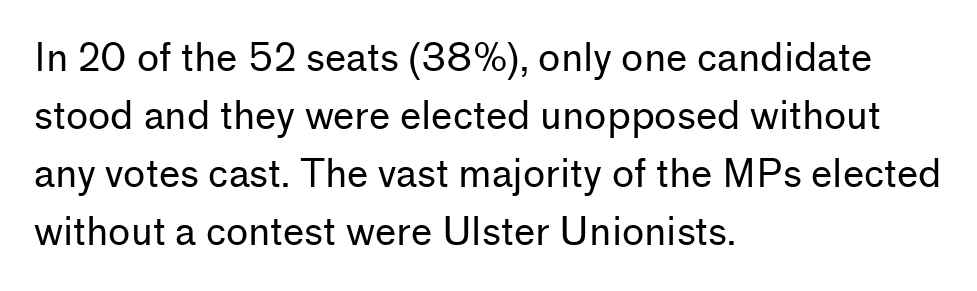
The image shows 38 px regular-weight sans-serif type, upright; set left-aligned, normal line spacing (1.53x), normal letter spacing, not underlined; low stroke contrast and a medium x-height.
